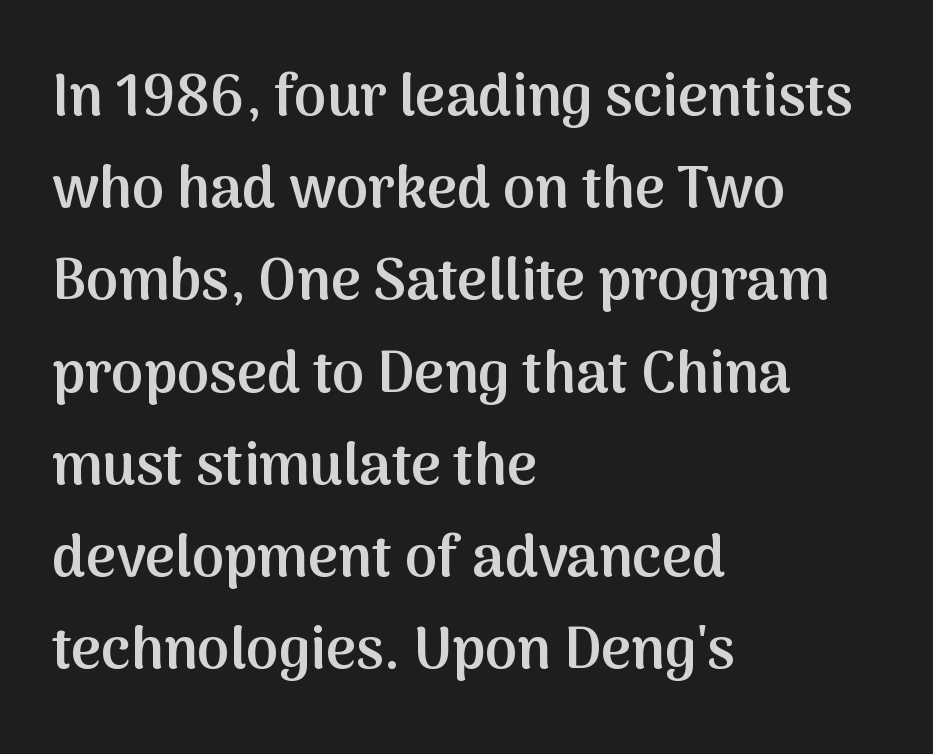
{"serif": "no", "italic": "no", "bold": "semi", "weight": "semibold", "width": "normal", "stroke_contrast": "medium", "x_height": "medium", "monospaced": "no", "underline": "no", "align": "left", "line_spacing": "normal", "line_spacing_ratio": 1.59, "letter_spacing": "normal", "letter_spacing_em": 0.0, "glyph_px": 58}
